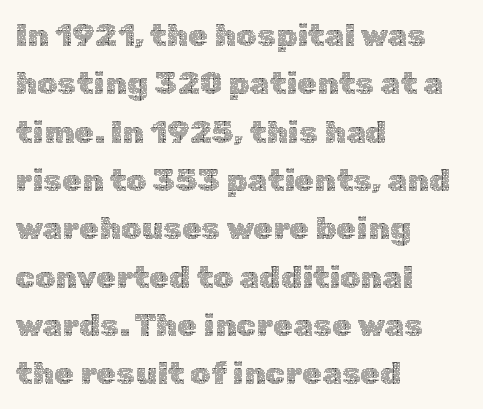
{"italic": "no", "bold": "no", "weight": "thin", "width": "normal", "x_height": "medium", "monospaced": "no", "underline": "no", "align": "left", "line_spacing": "normal", "line_spacing_ratio": 1.51, "letter_spacing": "normal", "letter_spacing_em": 0.0, "glyph_px": 32}
